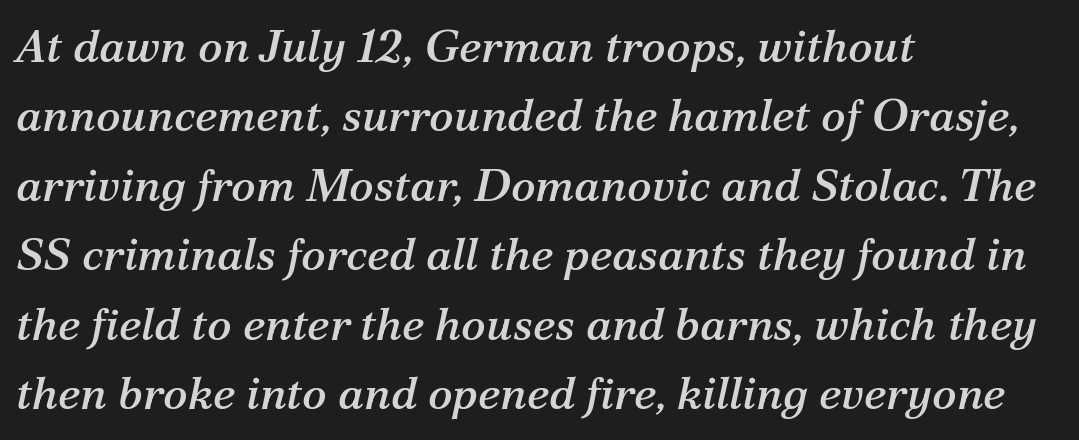
Q: Is the text italic (slanted)? A: Yes, it leans right by about 12 degrees.
Q: Is the typeface a serif or a sans-serif typeface? A: Serif.
Q: Is the text underlined? A: No.
Q: How is the paragraph aligned? A: Left-aligned.
Q: Is the spacing between letters normal or unusually wide? A: Normal.
Q: Is the spacing between lines tight, normal or loose? A: Normal.
Q: Width (condensed, normal, or wide)? A: Normal.
Q: Stroke contrast? A: Medium.
Q: x-height? A: Medium.
Q: Monospaced? A: No.
